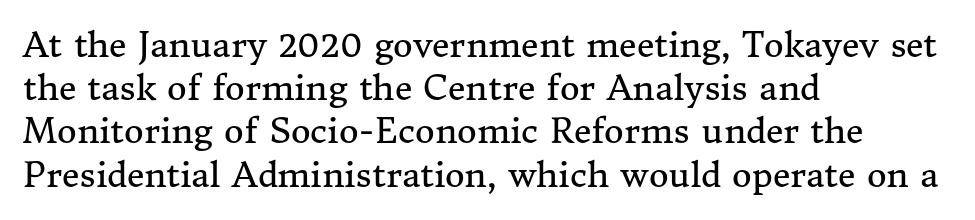
{"serif": "yes", "italic": "no", "bold": "no", "weight": "regular", "width": "normal", "stroke_contrast": "medium", "x_height": "medium", "monospaced": "no", "underline": "no", "align": "left", "line_spacing": "normal", "line_spacing_ratio": 1.27, "letter_spacing": "normal", "letter_spacing_em": 0.0, "glyph_px": 34}
